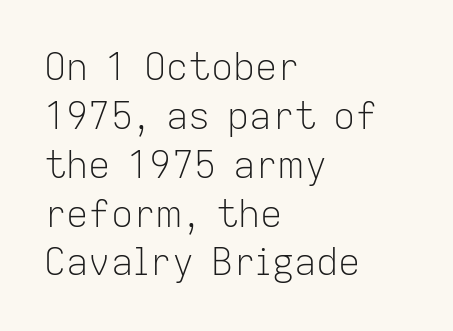
{"serif": "no", "italic": "no", "bold": "no", "weight": "light", "width": "normal", "stroke_contrast": "low", "x_height": "medium", "monospaced": "no", "underline": "no", "align": "left", "line_spacing": "normal", "line_spacing_ratio": 1.32, "letter_spacing": "normal", "letter_spacing_em": 0.0, "glyph_px": 37}
